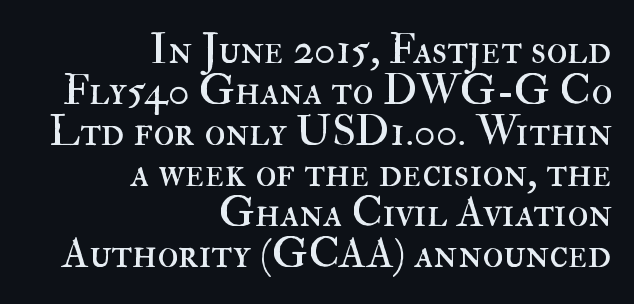
The image shows 43 px regular-weight type, upright; set right-aligned, tight line spacing (0.95x), normal letter spacing, not underlined; high stroke contrast and a small x-height.
